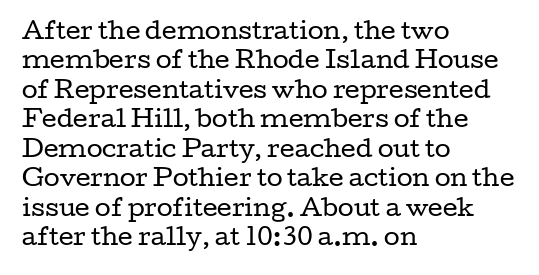
It's the straight-up-and-down kind of type. The face used here is rendered with its standard letterfit. The setting favours the left margin, as ordinary paragraphs usually do. This is not heavy type; no bold has been used. Interline gaps are of average width in this sample.
